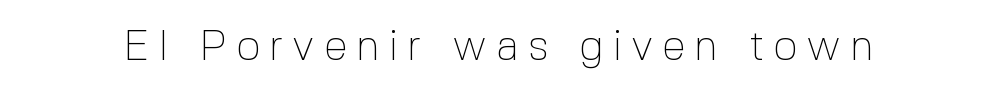
Q: Is the text bold? A: No.
Q: Is the text italic (slanted)? A: No, it is upright.
Q: Is the typeface a serif or a sans-serif typeface? A: Sans-serif.
Q: Is the text underlined? A: No.
Q: Is the spacing between letters normal or unusually wide? A: Unusually wide.
Q: Width (condensed, normal, or wide)? A: Normal.
Q: x-height? A: Medium.
Q: Monospaced? A: No.
